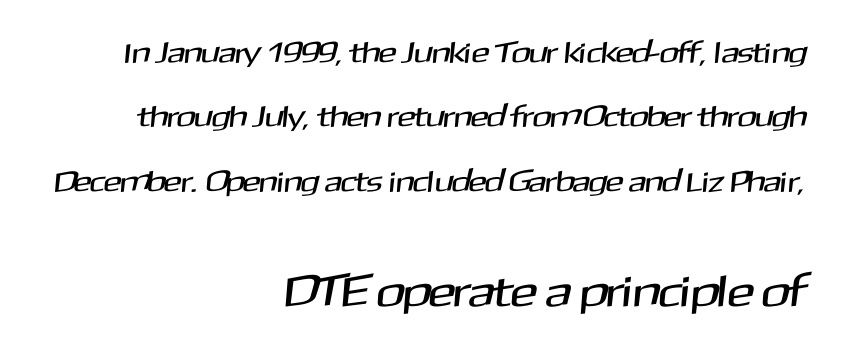
Q: Is the typeface a serif or a sans-serif typeface? A: Sans-serif.
Q: Is the text underlined? A: No.
Q: How is the paragraph aligned? A: Right-aligned.
Q: Is the spacing between letters normal or unusually wide? A: Normal.
Q: Is the spacing between lines tight, normal or loose? A: Loose.
Q: Which block of text is set in a larger size, the first (top) or the second (bottom)? A: The second (bottom) one.
Q: Width (condensed, normal, or wide)? A: Normal.
Q: Stroke contrast? A: Medium.
Q: x-height? A: Medium.
Q: Monospaced? A: No.
